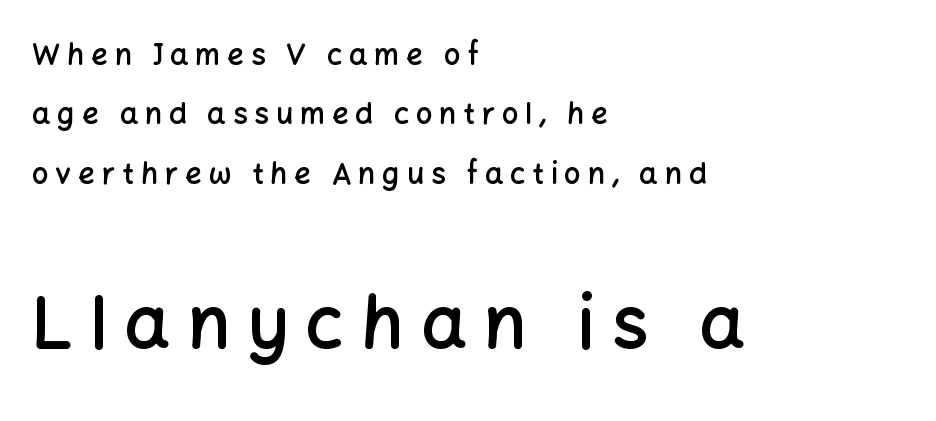
Q: Is the text bold? A: Semi-bold.
Q: Is the text italic (slanted)? A: No, it is upright.
Q: Is the typeface a serif or a sans-serif typeface? A: Sans-serif.
Q: Is the text underlined? A: No.
Q: How is the paragraph aligned? A: Left-aligned.
Q: Is the spacing between letters normal or unusually wide? A: Unusually wide.
Q: Is the spacing between lines tight, normal or loose? A: Loose.
Q: Which block of text is set in a larger size, the first (top) or the second (bottom)? A: The second (bottom) one.
Q: Width (condensed, normal, or wide)? A: Normal.
Q: Stroke contrast? A: Low.
Q: x-height? A: Medium.
Q: Monospaced? A: No.
